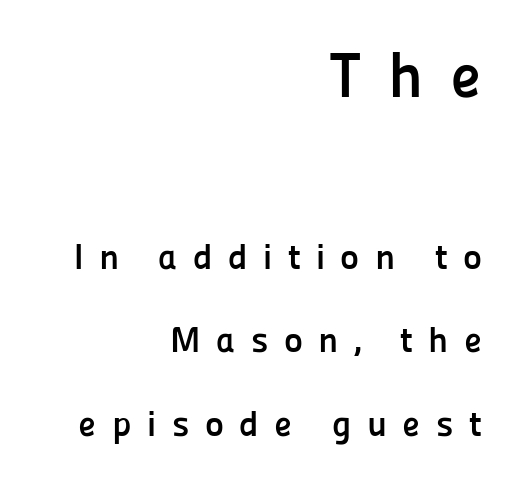
Letter spacing: wide. The passage shown is typed in a proportional face where columns would drift. Every stem runs plumb, perpendicular to the baseline. Each glyph is drawn with heavy, bold strokes. Does the leading feel generous? Absolutely, it's lavish. A student would notice the top passage is typeset larger than what follows.
